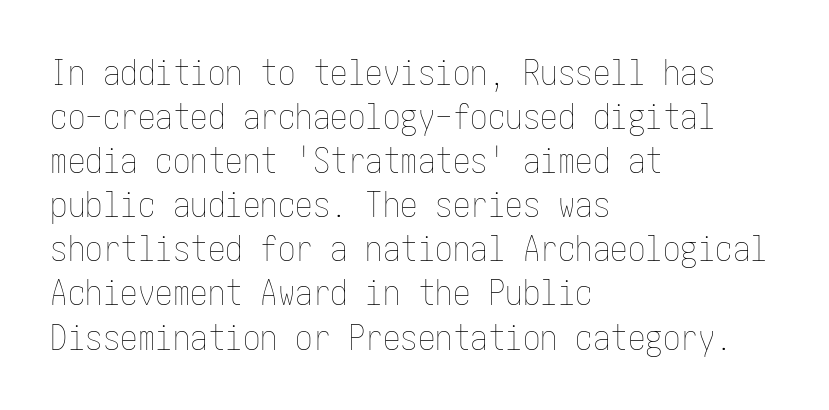
{"italic": "no", "bold": "no", "weight": "thin", "width": "condensed", "stroke_contrast": "low", "x_height": "medium", "underline": "no", "align": "left", "line_spacing": "normal", "line_spacing_ratio": 1.26, "letter_spacing": "normal", "letter_spacing_em": 0.0, "glyph_px": 35}
